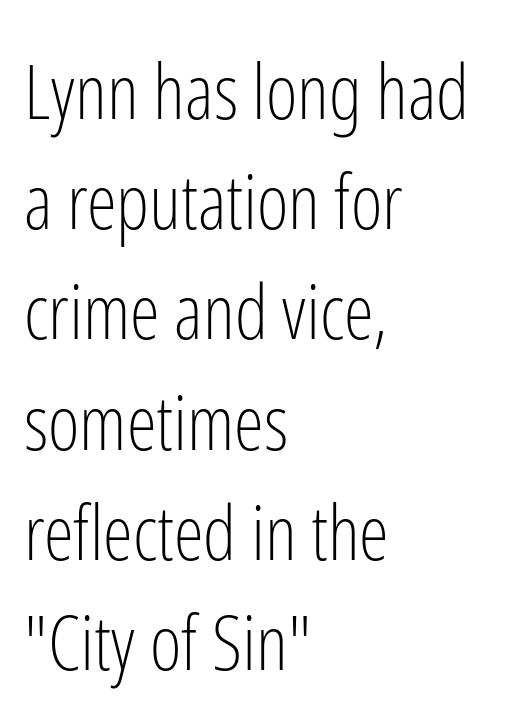
{"serif": "no", "italic": "no", "bold": "no", "weight": "light", "width": "condensed", "stroke_contrast": "low", "x_height": "medium", "monospaced": "no", "underline": "no", "align": "left", "line_spacing": "normal", "line_spacing_ratio": 1.45, "letter_spacing": "normal", "letter_spacing_em": 0.0, "glyph_px": 76}
